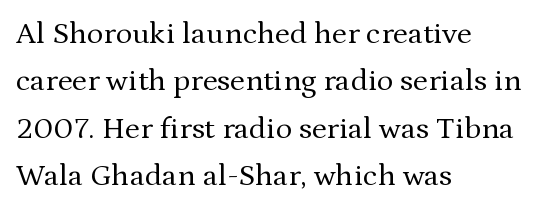
{"serif": "yes", "italic": "no", "bold": "no", "weight": "regular", "width": "normal", "stroke_contrast": "medium", "x_height": "medium", "monospaced": "no", "underline": "no", "align": "left", "line_spacing": "normal", "line_spacing_ratio": 1.53, "letter_spacing": "normal", "letter_spacing_em": 0.0, "glyph_px": 31}
